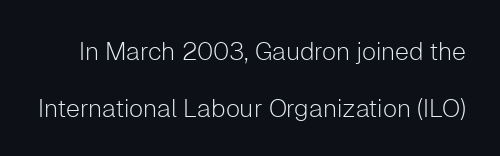
{"italic": "no", "bold": "no", "underline": "no", "line_spacing": "loose", "line_spacing_ratio": 2.3, "letter_spacing": "normal", "letter_spacing_em": 0.0, "glyph_px": 25}
